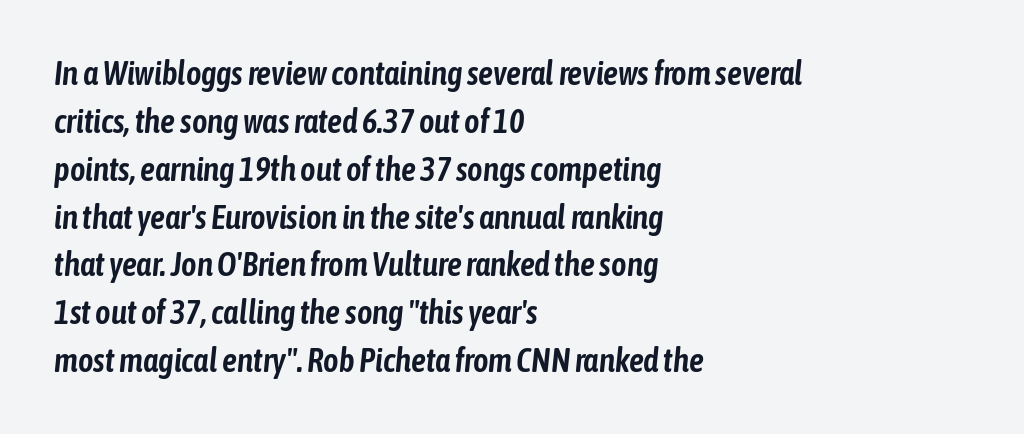
The image shows 33 px condensed type, italic (leaning right); set left-aligned, normal line spacing (1.45x), normal letter spacing, not underlined; low stroke contrast and a medium x-height.
